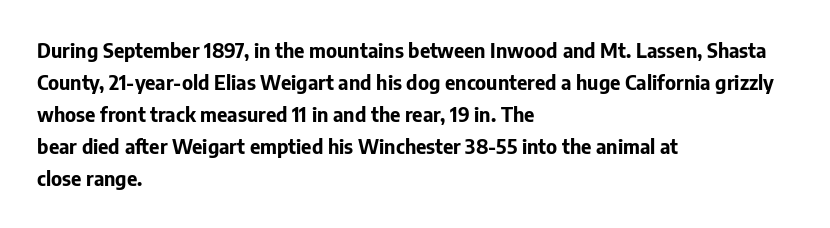
The image shows 20 px bold type, upright; set left-aligned, normal line spacing (1.6x), normal letter spacing, not underlined.
